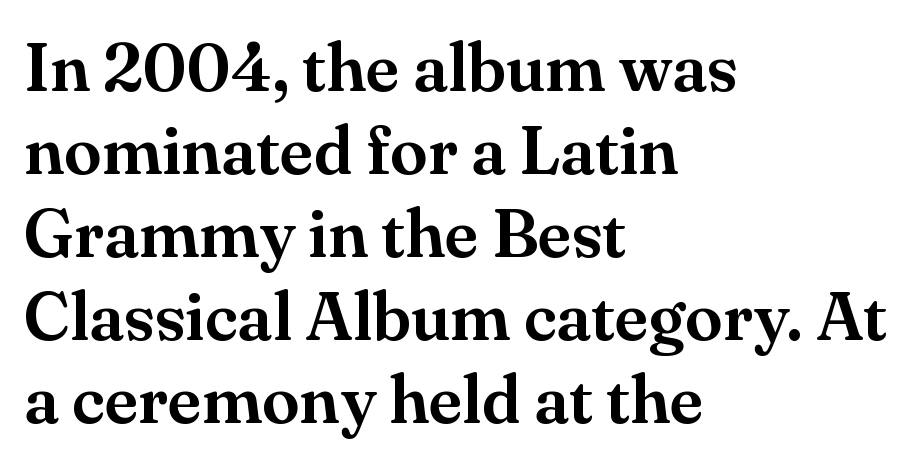
{"serif": "yes", "italic": "no", "width": "normal", "stroke_contrast": "medium", "x_height": "small", "monospaced": "no", "underline": "no", "align": "left", "line_spacing_ratio": 1.22, "letter_spacing": "normal", "letter_spacing_em": 0.0, "glyph_px": 68}
